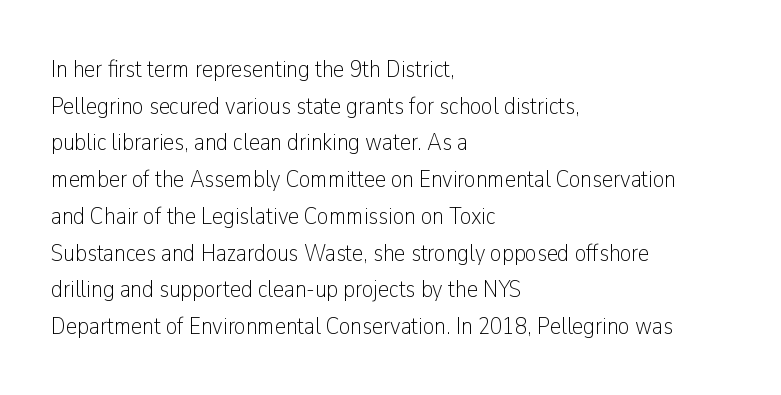
{"italic": "no", "bold": "no", "underline": "no", "align": "left", "line_spacing": "normal", "line_spacing_ratio": 1.47, "letter_spacing": "normal", "letter_spacing_em": 0.0, "glyph_px": 25}
